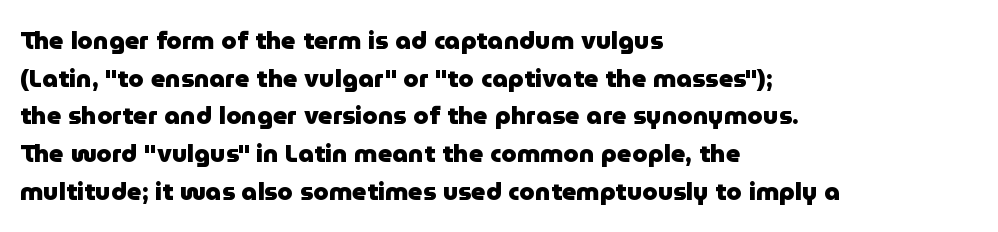
Q: Is the text bold? A: Yes.
Q: Is the text italic (slanted)? A: No, it is upright.
Q: Is the text underlined? A: No.
Q: How is the paragraph aligned? A: Left-aligned.
Q: Is the spacing between letters normal or unusually wide? A: Normal.
Q: Is the spacing between lines tight, normal or loose? A: Normal.
